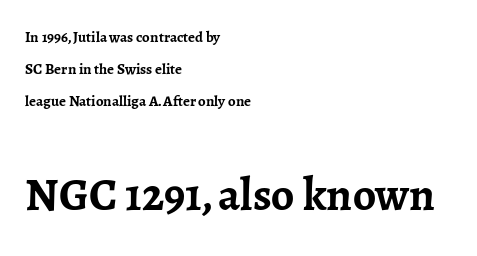
Unlike a clean sans, this face finishes its strokes with serifs. In CSS terms this would be text-align: left. Bold? Absolutely — the strokes are thick and heavy. Posture: vertical. The face used here is proportionally spaced, like ordinary book or web type. Between one letter and the next there's only the usual sliver of space.
